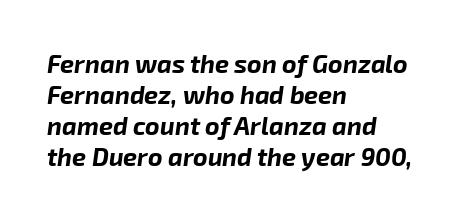
The strokes are fattened all the way to bold. Compared with a centered layout, this one pins lines to the left instead. The typography opts for an oblique posture over an upright one. A bare baseline throughout the passage.
